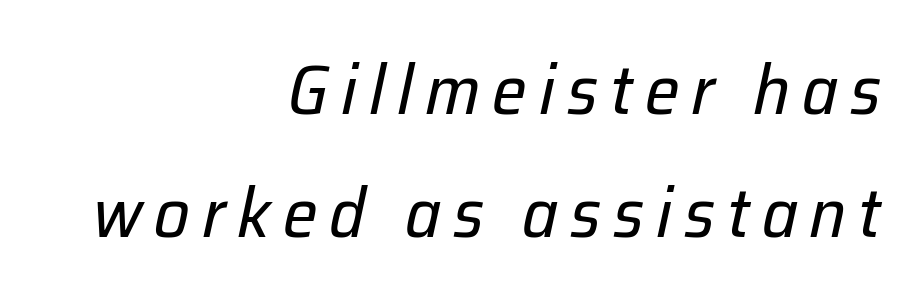
The image shows 70 px regular-weight type, italic (leaning right); set right-aligned, line spacing 1.76x, not underlined; low stroke contrast and a medium x-height.
